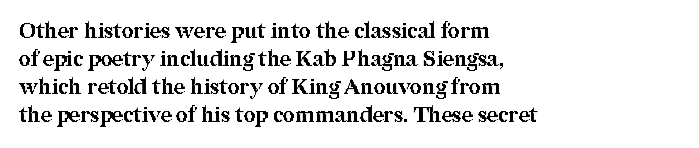
{"italic": "no", "bold": "yes", "underline": "no", "align": "left", "line_spacing": "normal", "line_spacing_ratio": 1.33, "letter_spacing": "normal", "letter_spacing_em": 0.0, "glyph_px": 21}
